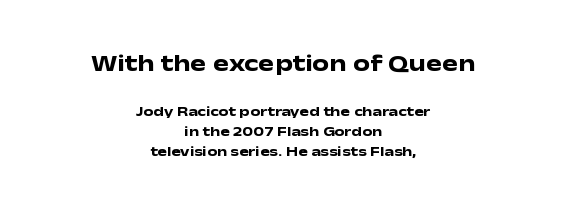
The image shows 24 px bold type, upright; set centered, normal line spacing (1.44x), normal letter spacing, not underlined; the first (top) block is 1.71x larger.
